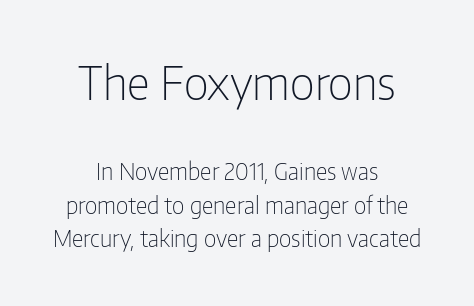
{"serif": "no", "italic": "no", "bold": "no", "weight": "light", "width": "condensed", "stroke_contrast": "low", "x_height": "medium", "monospaced": "no", "underline": "no", "align": "center", "line_spacing": "normal", "line_spacing_ratio": 1.46, "letter_spacing": "normal", "letter_spacing_em": 0.0, "larger_block": "first", "size_ratio": 2.0, "glyph_px": 46}
